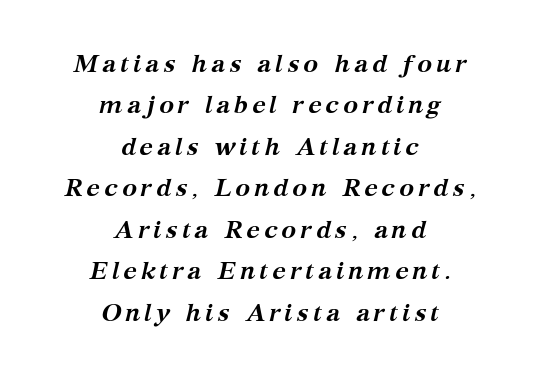
Q: Is the text bold? A: Yes.
Q: Is the text italic (slanted)? A: Yes, it leans right by about 12 degrees.
Q: Is the text underlined? A: No.
Q: How is the paragraph aligned? A: Centered.
Q: Is the spacing between lines tight, normal or loose? A: Normal.
